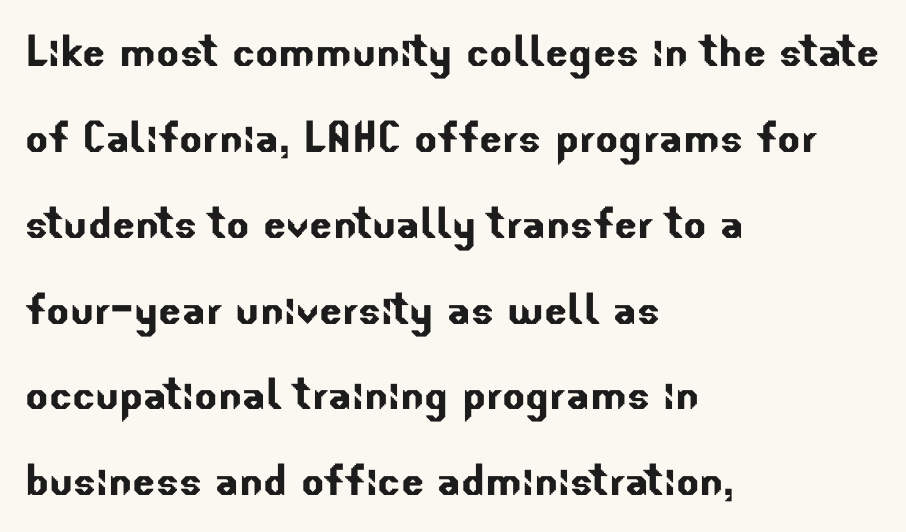
{"serif": "no", "width": "normal", "stroke_contrast": "low", "x_height": "small", "monospaced": "no", "underline": "no", "align": "left", "line_spacing": "normal", "line_spacing_ratio": 1.59, "letter_spacing": "normal", "letter_spacing_em": 0.0, "glyph_px": 54}
